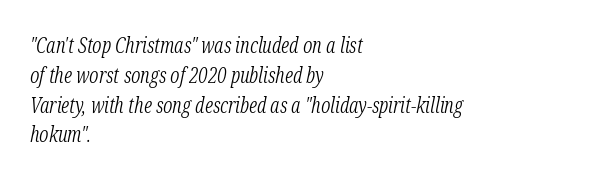
{"italic": "yes", "lean": "right", "slant_degrees": 12, "bold": "no", "underline": "no", "align": "left", "line_spacing": "normal", "line_spacing_ratio": 1.42, "letter_spacing": "normal", "letter_spacing_em": 0.0, "glyph_px": 21}
